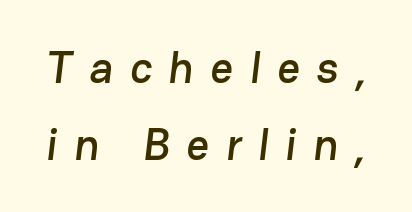
Think of a printed novel: that variable character pitch is what you see here. Check where the strokes stop: nothing finishes them off — pure sans. Spacing between characters has been opened up far beyond the box default. Letters rest on an invisible, unmarked baseline.
